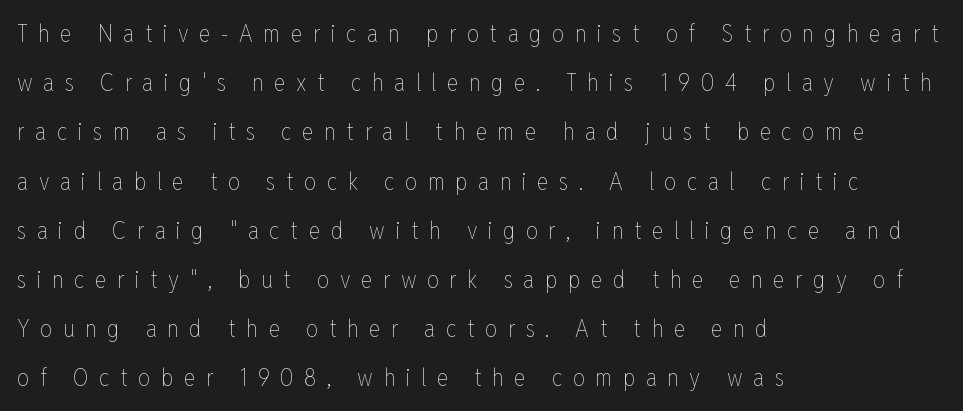
The image shows 24 px text type, upright; set left-aligned, loose line spacing (2.05x), unusually wide letter spacing (+0.44 em), not underlined.
